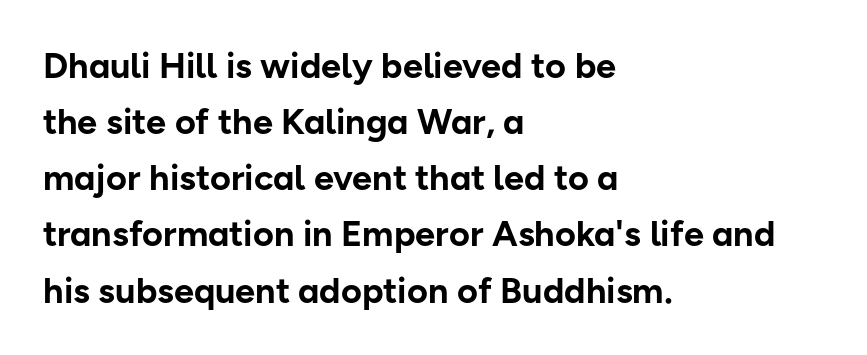
The image shows 36 px bold sans-serif type, upright; set left-aligned, normal line spacing (1.56x), normal letter spacing, not underlined; low stroke contrast and a medium x-height.
